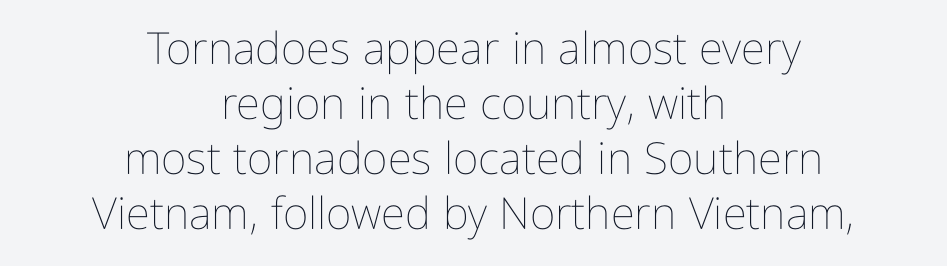
{"italic": "no", "bold": "no", "weight": "thin", "width": "condensed", "stroke_contrast": "low", "x_height": "medium", "monospaced": "no", "underline": "no", "align": "center", "line_spacing": "normal", "line_spacing_ratio": 1.25, "letter_spacing": "normal", "letter_spacing_em": 0.0, "glyph_px": 44}
